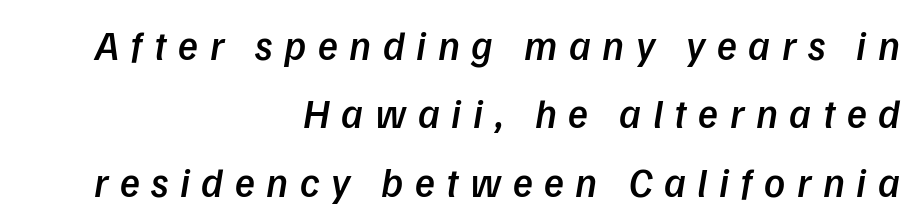
Q: Is the text bold? A: Semi-bold.
Q: Is the text italic (slanted)? A: Yes, it leans right by about 9 degrees.
Q: Is the text underlined? A: No.
Q: How is the paragraph aligned? A: Right-aligned.
Q: Is the spacing between letters normal or unusually wide? A: Unusually wide.
Q: Is the spacing between lines tight, normal or loose? A: Normal.
Q: Width (condensed, normal, or wide)? A: Normal.
Q: Stroke contrast? A: Low.
Q: x-height? A: Medium.
Q: Monospaced? A: No.
